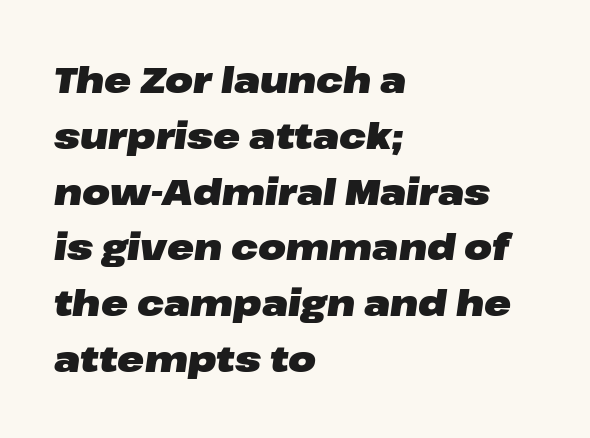
{"italic": "yes", "lean": "right", "slant_degrees": 8, "bold": "yes", "weight": "heavy", "width": "wide", "stroke_contrast": "low", "x_height": "medium", "monospaced": "no", "underline": "no", "align": "left", "line_spacing": "normal", "line_spacing_ratio": 1.55, "letter_spacing": "normal", "letter_spacing_em": 0.0, "glyph_px": 36}
